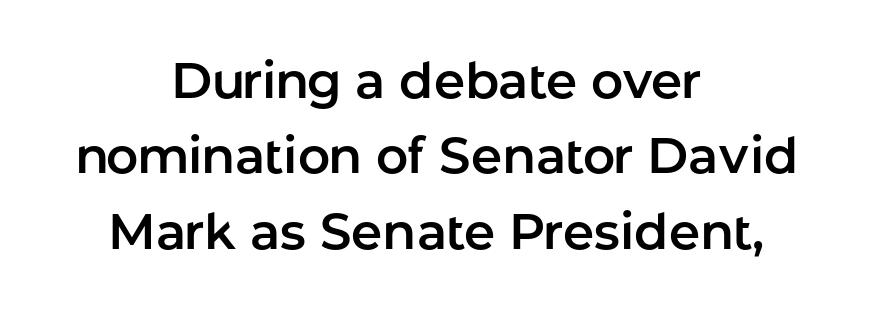
The space between consecutive lines is moderate. In terms of letterspacing, this is plain default setting. The words here are not underlined. The passage shown is typed in a proportional face where columns would drift.
